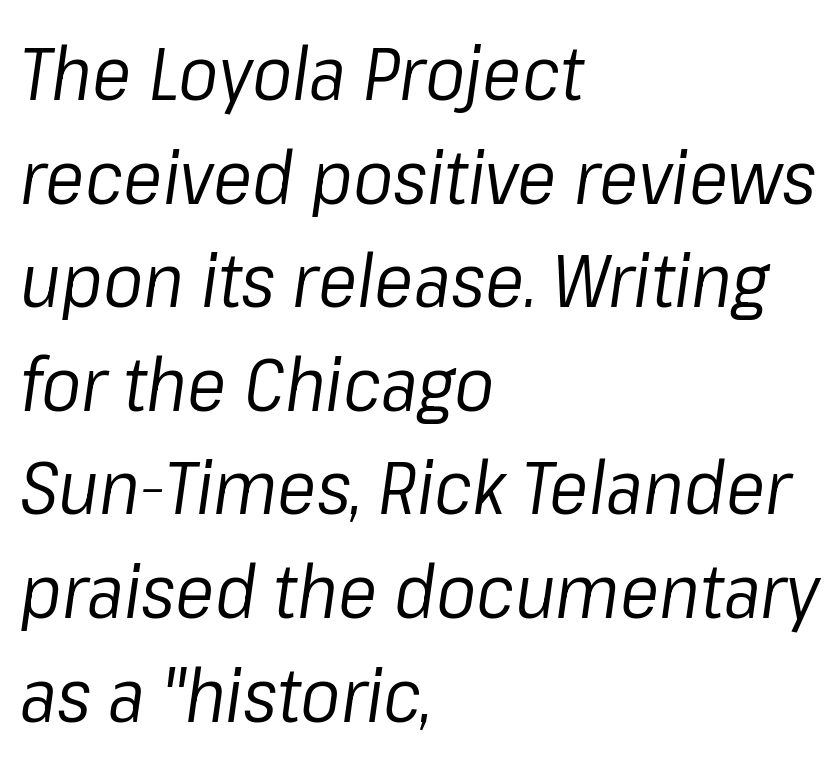
Q: Is the text bold? A: No.
Q: Is the text italic (slanted)? A: Yes, it leans right by about 8 degrees.
Q: Is the text underlined? A: No.
Q: How is the paragraph aligned? A: Left-aligned.
Q: Is the spacing between letters normal or unusually wide? A: Normal.
Q: Is the spacing between lines tight, normal or loose? A: Normal.
Q: Width (condensed, normal, or wide)? A: Normal.
Q: Stroke contrast? A: Low.
Q: x-height? A: Medium.
Q: Monospaced? A: No.
